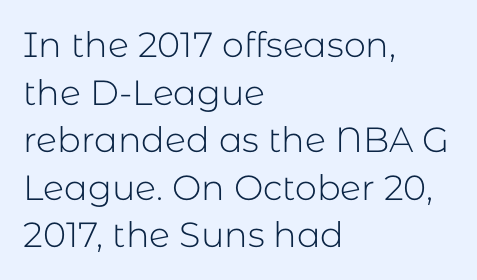
The image shows 35 px light sans-serif type, upright; set left-aligned, normal line spacing (1.36x), normal letter spacing, not underlined; low stroke contrast and a medium x-height.
